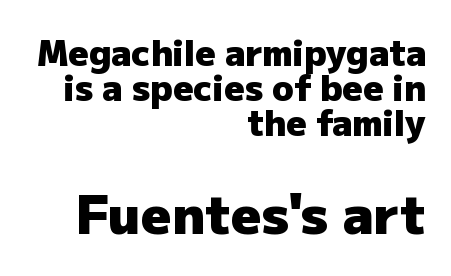
The image shows 53 px heavy sans-serif type, upright; set right-aligned, tight line spacing (1.0x), normal letter spacing, not underlined; the second (bottom) block is 1.51x larger; low stroke contrast and a medium x-height.
